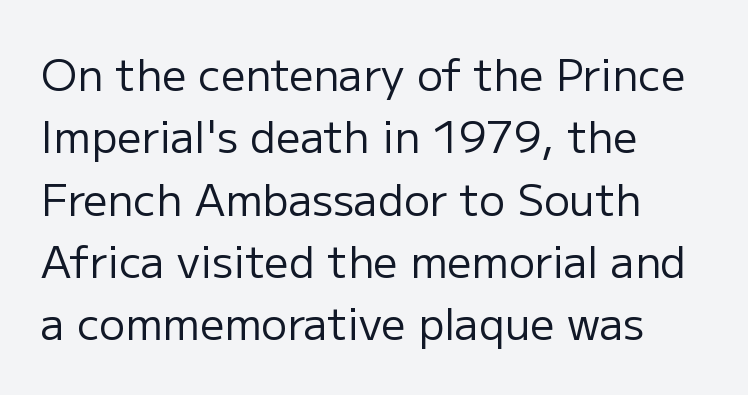
Q: Is the text bold? A: No.
Q: Is the text italic (slanted)? A: No, it is upright.
Q: Is the typeface a serif or a sans-serif typeface? A: Sans-serif.
Q: Is the text underlined? A: No.
Q: How is the paragraph aligned? A: Left-aligned.
Q: Is the spacing between letters normal or unusually wide? A: Normal.
Q: Is the spacing between lines tight, normal or loose? A: Normal.
Q: Width (condensed, normal, or wide)? A: Normal.
Q: Stroke contrast? A: Low.
Q: x-height? A: Medium.
Q: Monospaced? A: No.
